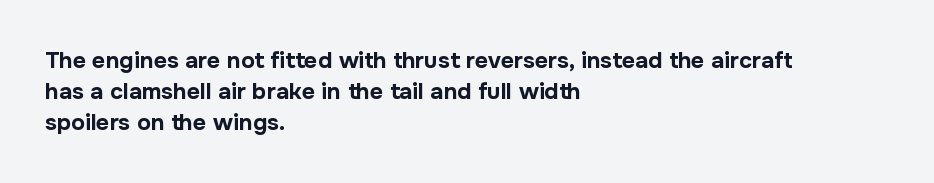
Q: Is the text bold? A: Yes.
Q: Is the text italic (slanted)? A: No, it is upright.
Q: Is the text underlined? A: No.
Q: How is the paragraph aligned? A: Left-aligned.
Q: Is the spacing between letters normal or unusually wide? A: Normal.
Q: Is the spacing between lines tight, normal or loose? A: Normal.
